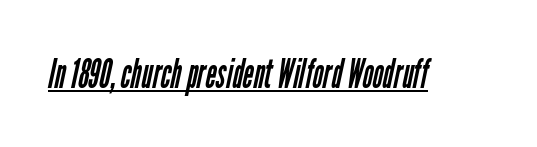
Q: Is the text bold? A: No.
Q: Is the typeface a serif or a sans-serif typeface? A: Sans-serif.
Q: Is the text underlined? A: Yes.
Q: Is the spacing between letters normal or unusually wide? A: Normal.
Q: Width (condensed, normal, or wide)? A: Condensed.
Q: Stroke contrast? A: Low.
Q: x-height? A: Medium.
Q: Monospaced? A: No.
